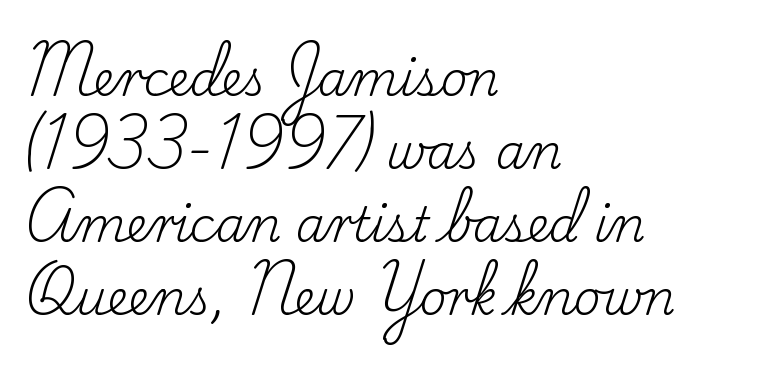
The image shows 47 px regular-weight serif type; set left-aligned, normal line spacing (1.55x), normal letter spacing, not underlined; low stroke contrast and a small x-height.
